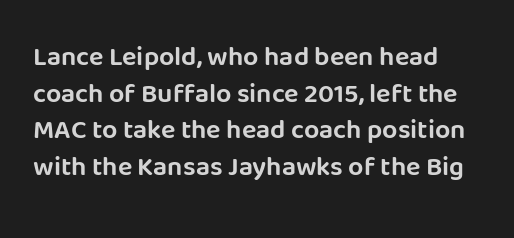
Q: Is the text italic (slanted)? A: No, it is upright.
Q: Is the text underlined? A: No.
Q: Is the spacing between letters normal or unusually wide? A: Normal.
Q: Is the spacing between lines tight, normal or loose? A: Normal.
